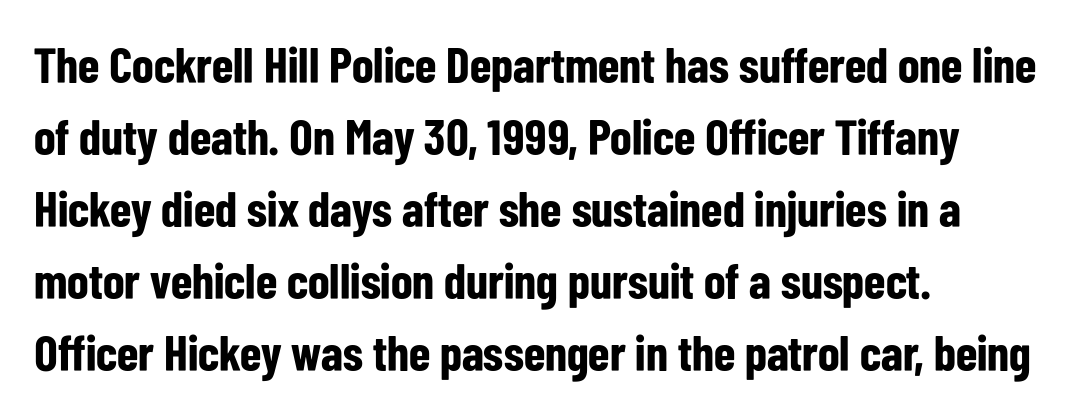
Q: Is the text bold? A: Yes.
Q: Is the text italic (slanted)? A: No, it is upright.
Q: Is the typeface a serif or a sans-serif typeface? A: Sans-serif.
Q: Is the text underlined? A: No.
Q: How is the paragraph aligned? A: Left-aligned.
Q: Is the spacing between letters normal or unusually wide? A: Normal.
Q: Is the spacing between lines tight, normal or loose? A: Normal.
Q: Width (condensed, normal, or wide)? A: Condensed.
Q: Stroke contrast? A: Low.
Q: x-height? A: Medium.
Q: Monospaced? A: No.
